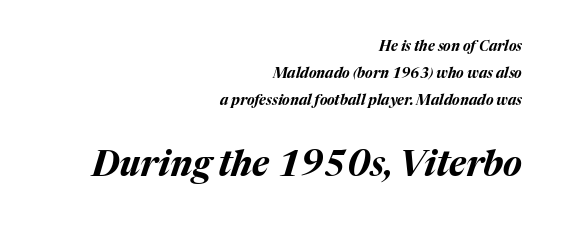
The image shows 35 px bold type, italic (leaning right); set right-aligned, loose line spacing (1.92x), normal letter spacing, not underlined; the second (bottom) block is 2.5x larger; medium stroke contrast and a medium x-height.
